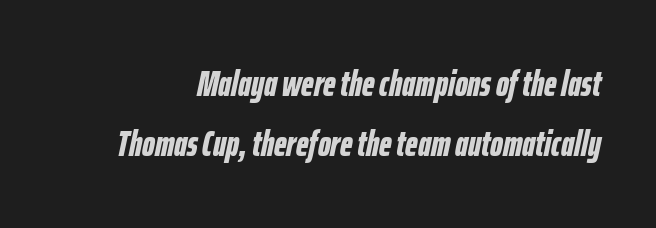
The image shows 36 px bold, condensed type, italic (leaning right); set normal line spacing (1.68x), normal letter spacing, not underlined; low stroke contrast and a medium x-height.
